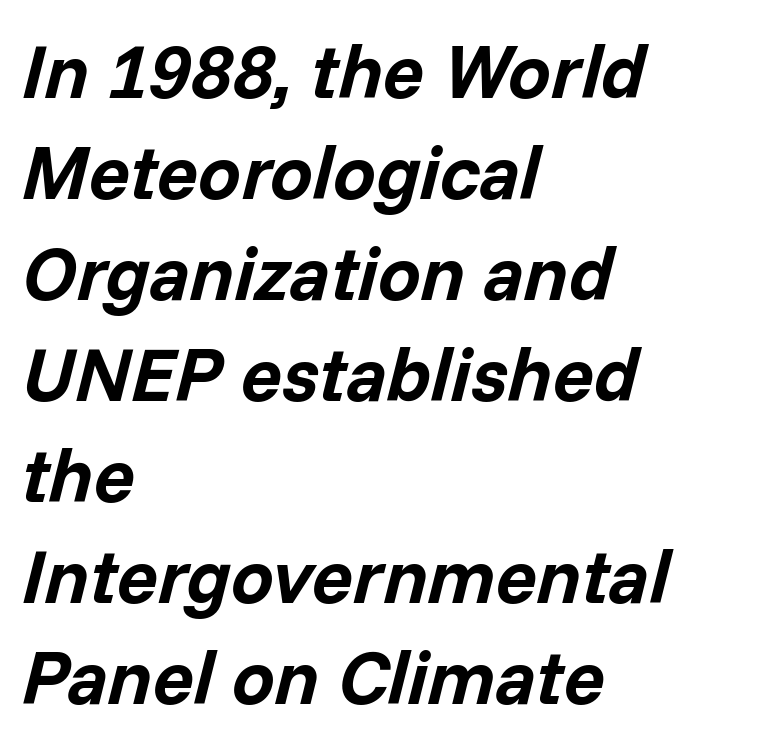
Where is the straight margin? On the left. These lines keep a tight, regular rhythm from letter to letter. Decoration check: the copy has no underline. Posture: slanted. Typesetter's note: full bold, strokes at maximum text heaviness.
